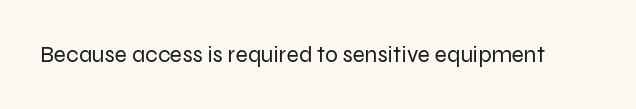
{"italic": "no", "bold": "no", "underline": "no", "letter_spacing": "normal", "letter_spacing_em": 0.0, "glyph_px": 23}
